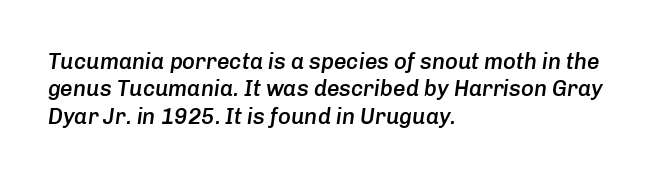
The image shows 22 px text type, italic (leaning right); set left-aligned, normal line spacing (1.25x), normal letter spacing, not underlined.
